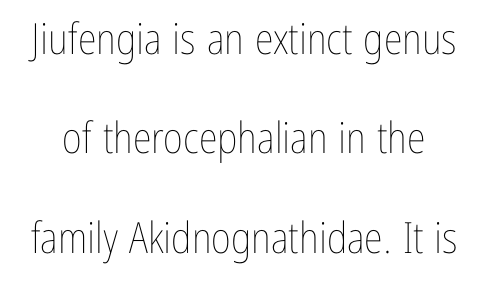
The image shows 43 px thin, condensed type, upright; set loose line spacing (2.31x), normal letter spacing, not underlined; low stroke contrast and a medium x-height.
